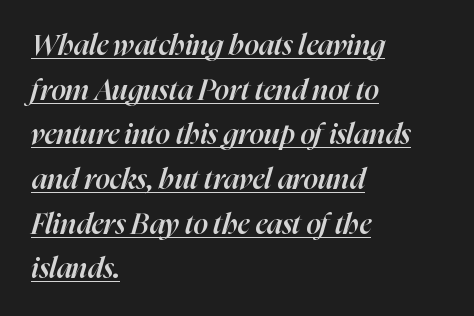
{"italic": "yes", "lean": "right", "slant_degrees": 16, "bold": "semi", "weight": "semibold", "width": "normal", "stroke_contrast": "high", "x_height": "medium", "monospaced": "no", "underline": "yes", "align": "left", "line_spacing": "normal", "line_spacing_ratio": 1.54, "letter_spacing": "normal", "letter_spacing_em": 0.0, "glyph_px": 29}
